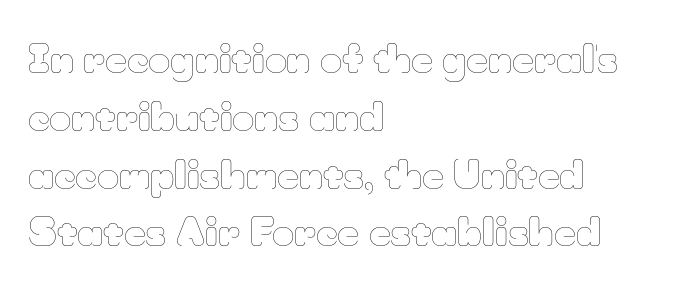
Q: Is the text bold? A: No.
Q: Is the text italic (slanted)? A: No, it is upright.
Q: Is the text underlined? A: No.
Q: How is the paragraph aligned? A: Left-aligned.
Q: Is the spacing between letters normal or unusually wide? A: Normal.
Q: Is the spacing between lines tight, normal or loose? A: Normal.
Q: Width (condensed, normal, or wide)? A: Normal.
Q: Stroke contrast? A: Low.
Q: x-height? A: Small.
Q: Monospaced? A: No.
